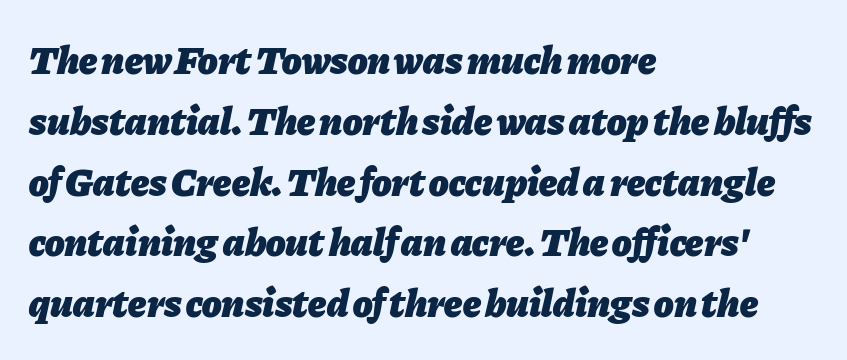
Q: Is the text bold? A: Yes.
Q: Is the text italic (slanted)? A: Yes, it leans right by about 11 degrees.
Q: Is the text underlined? A: No.
Q: How is the paragraph aligned? A: Left-aligned.
Q: Is the spacing between letters normal or unusually wide? A: Normal.
Q: Is the spacing between lines tight, normal or loose? A: Normal.
Q: Width (condensed, normal, or wide)? A: Normal.
Q: Stroke contrast? A: Low.
Q: x-height? A: Medium.
Q: Monospaced? A: No.
